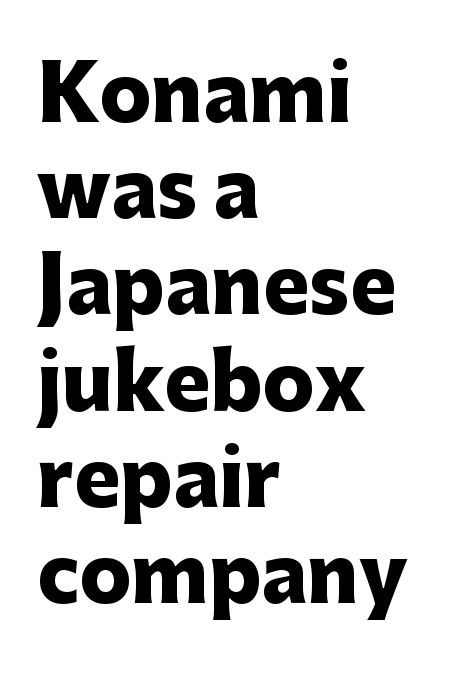
The sample has been set heavy, in full bold. Spacing between characters is what you'd get straight out of the box. Honestly, the row spacing looks completely unremarkable. Reading down the block, your eye returns to a fixed left position each line. Spacing verdict: proportional, widths tailored to each character.
